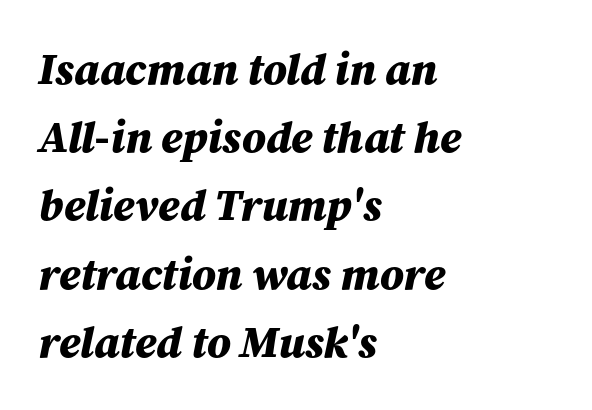
{"italic": "yes", "lean": "right", "slant_degrees": 12, "bold": "yes", "weight": "bold", "width": "normal", "stroke_contrast": "medium", "x_height": "medium", "monospaced": "no", "underline": "no", "align": "left", "line_spacing": "normal", "line_spacing_ratio": 1.55, "letter_spacing": "normal", "letter_spacing_em": 0.0, "glyph_px": 44}
